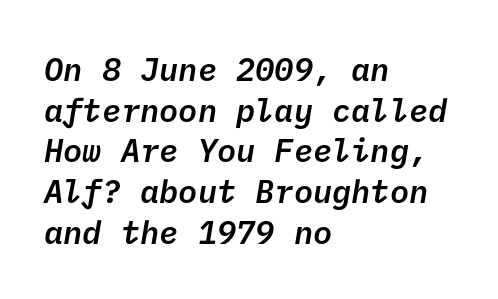
Q: Is the text bold? A: Semi-bold.
Q: Is the typeface a serif or a sans-serif typeface? A: Sans-serif.
Q: Is the text underlined? A: No.
Q: How is the paragraph aligned? A: Left-aligned.
Q: Is the spacing between letters normal or unusually wide? A: Normal.
Q: Is the spacing between lines tight, normal or loose? A: Normal.
Q: Width (condensed, normal, or wide)? A: Normal.
Q: Stroke contrast? A: Low.
Q: x-height? A: Medium.
